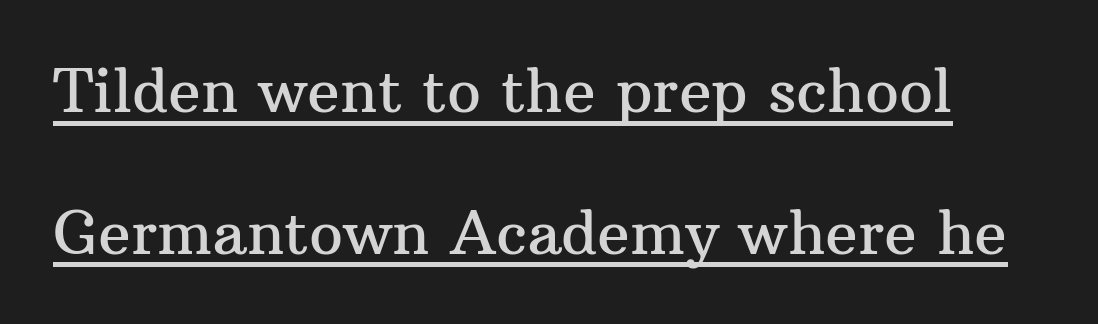
The type family on display is of the serif kind. Airy leading. Inter-character spacing is left at the font's built-in metrics. Character widths vary here, with narrow letters taking less room than wide ones.
